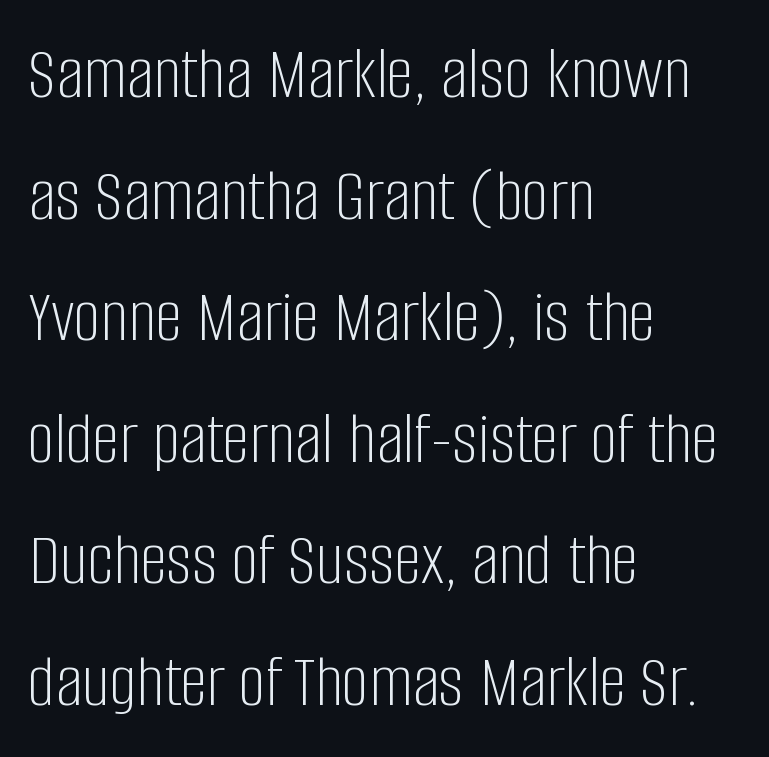
Reading down the block, your eye returns to a fixed left position each line. Does the leading feel generous? No, just average. The gaps between neighbouring characters are ordinary and unremarkable. No letter is thick-stroked: the sample isn't bold. Anything drawn beneath the words? Only blank space.
